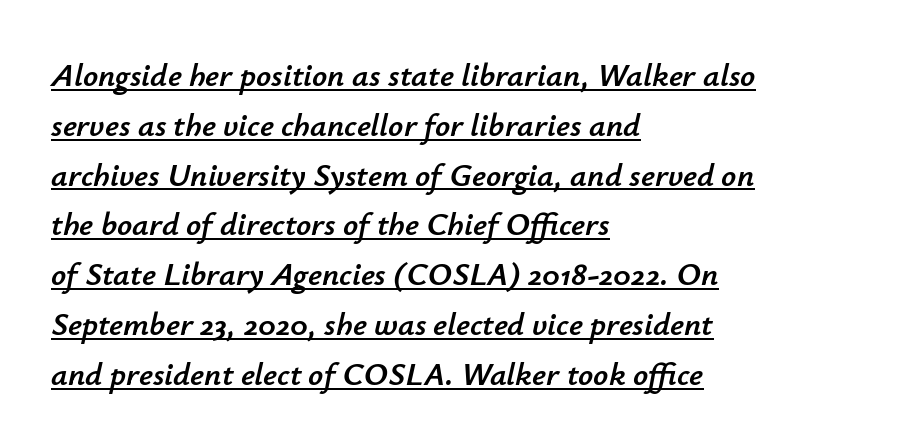
Q: Is the text italic (slanted)? A: Yes, it leans right by about 12 degrees.
Q: Is the text underlined? A: Yes.
Q: How is the paragraph aligned? A: Left-aligned.
Q: Is the spacing between letters normal or unusually wide? A: Normal.
Q: Is the spacing between lines tight, normal or loose? A: Normal.
Q: Width (condensed, normal, or wide)? A: Normal.
Q: Stroke contrast? A: Low.
Q: x-height? A: Small.
Q: Monospaced? A: No.
